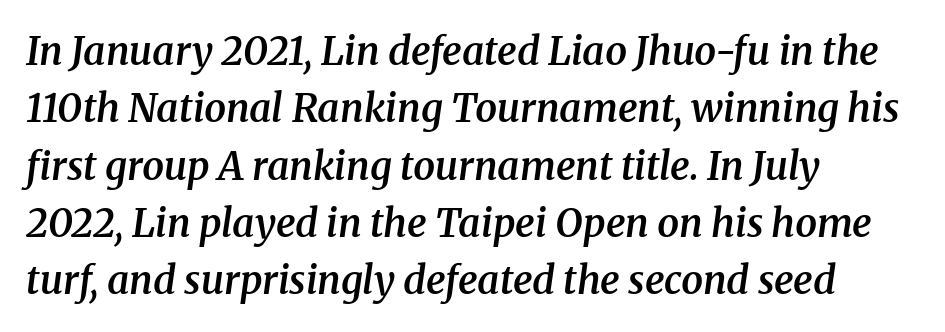
The image shows 39 px semibold serif type, italic (leaning right); set left-aligned, normal line spacing (1.47x), normal letter spacing, not underlined; medium stroke contrast and a medium x-height.
